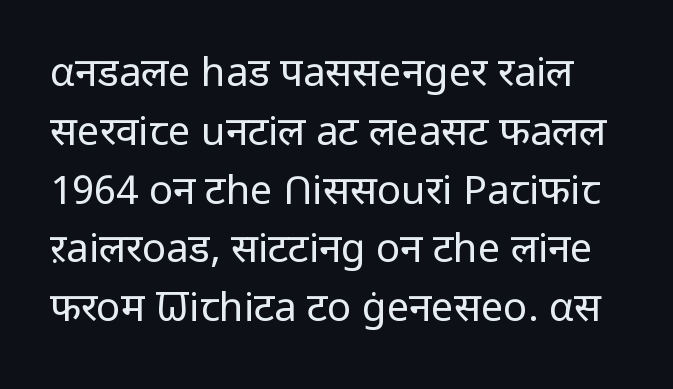
Q: Is the text bold? A: No.
Q: Is the text italic (slanted)? A: No, it is upright.
Q: Is the typeface a serif or a sans-serif typeface? A: Sans-serif.
Q: Is the text underlined? A: No.
Q: Is the spacing between letters normal or unusually wide? A: Normal.
Q: Is the spacing between lines tight, normal or loose? A: Normal.
Q: Width (condensed, normal, or wide)? A: Normal.
Q: Stroke contrast? A: Low.
Q: x-height? A: Medium.
Q: Monospaced? A: No.
